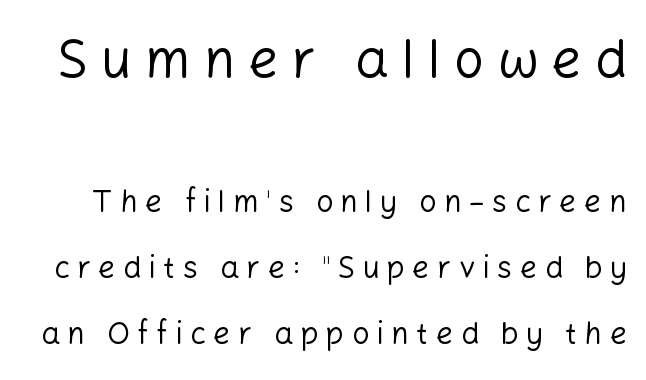
{"serif": "no", "italic": "no", "bold": "no", "weight": "regular", "width": "normal", "stroke_contrast": "low", "x_height": "medium", "monospaced": "no", "underline": "no", "line_spacing": "loose", "line_spacing_ratio": 2.2, "letter_spacing": "wide", "letter_spacing_em": 0.25, "larger_block": "first", "size_ratio": 1.77, "glyph_px": 53}
